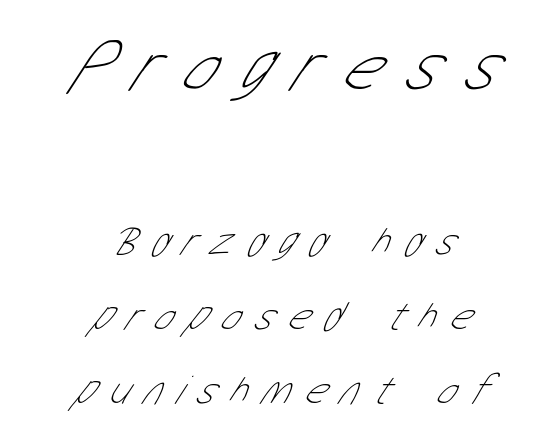
The font family rendered here belongs to the sans-serif group. Casual observation: everything's sitting right in the middle. Does extra space separate the letters? Yes, quite a lot of it. Descenders are the only things crossing below the line. The letters advance in unequal steps, a hallmark of proportional type. The earlier block is typeset at a bigger size than the later block.
